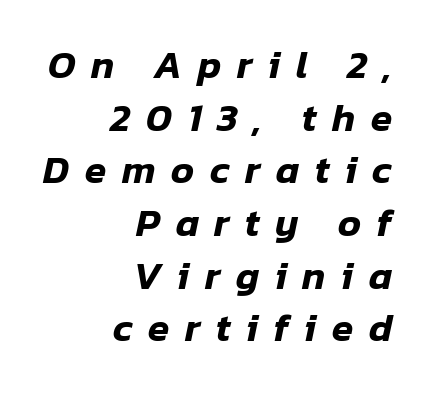
The image shows 39 px text type, italic (leaning right); set right-aligned, normal line spacing (1.35x), unusually wide letter spacing (+0.4 em), not underlined; low stroke contrast and a medium x-height.
